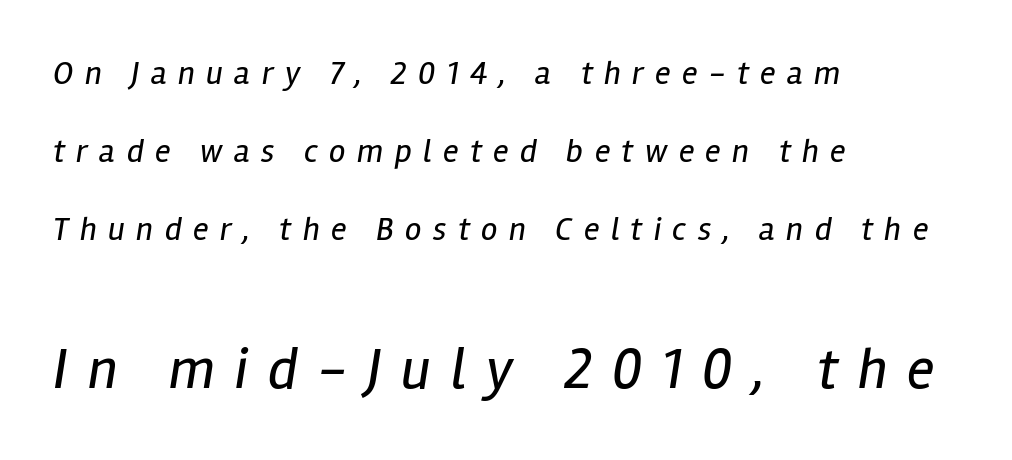
The image shows 58 px regular-weight, condensed type, italic (leaning right); set left-aligned, loose line spacing (2.37x), unusually wide letter spacing (+0.34 em), not underlined; the second (bottom) block is 1.76x larger; low stroke contrast and a medium x-height.
